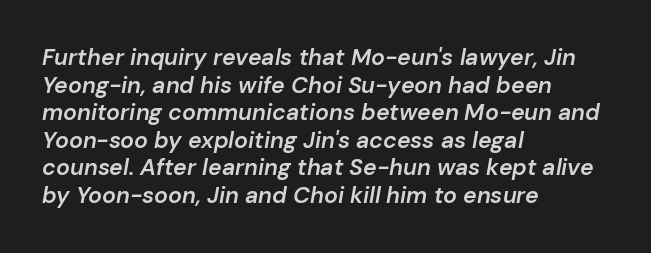
The image shows 23 px text type, italic (leaning right); set left-aligned, line spacing 1.2x, normal letter spacing, not underlined.
